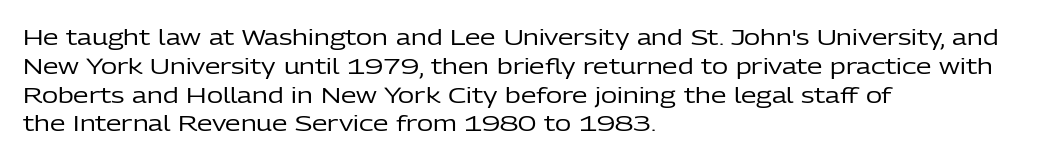
The image shows 22 px text type, upright; set left-aligned, normal line spacing (1.31x), normal letter spacing, not underlined.
